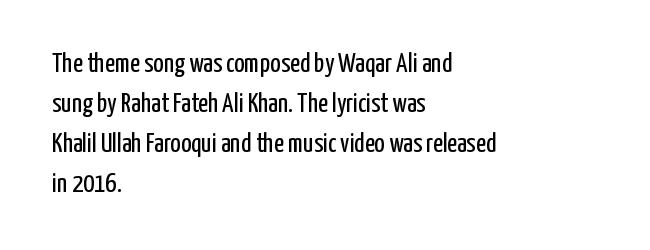
Q: Is the text bold? A: No.
Q: Is the text italic (slanted)? A: No, it is upright.
Q: Is the text underlined? A: No.
Q: How is the paragraph aligned? A: Left-aligned.
Q: Is the spacing between letters normal or unusually wide? A: Normal.
Q: Is the spacing between lines tight, normal or loose? A: Normal.
